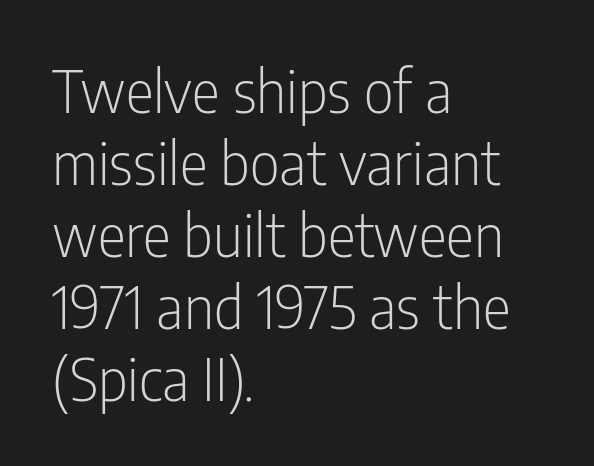
{"serif": "no", "italic": "no", "bold": "no", "weight": "light", "width": "condensed", "stroke_contrast": "low", "x_height": "medium", "monospaced": "no", "underline": "no", "align": "left", "line_spacing_ratio": 1.22, "letter_spacing": "normal", "letter_spacing_em": 0.0, "glyph_px": 59}
